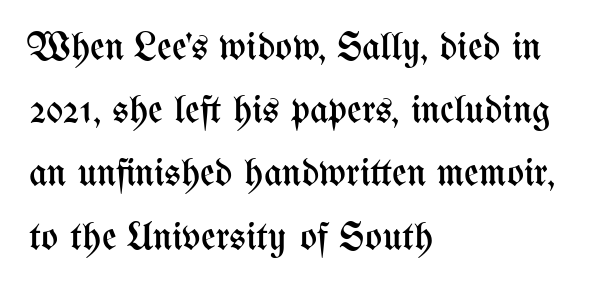
The foot of each line stays bare and open. Students, observe: this is what conventionally led text looks like. The face used here is proportionally spaced, like ordinary book or web type. This sample is left-justified, so line endings fall wherever the words run out.
